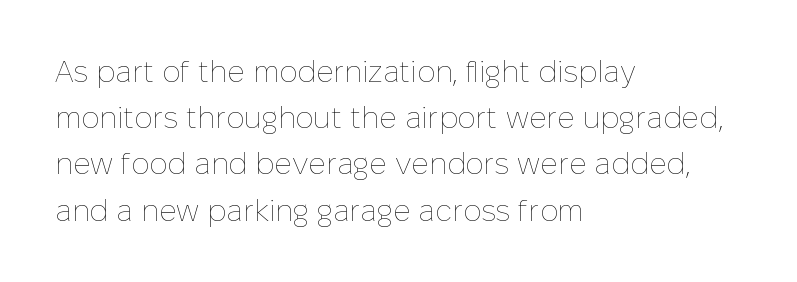
Q: Is the text bold? A: No.
Q: Is the text italic (slanted)? A: No, it is upright.
Q: Is the text underlined? A: No.
Q: How is the paragraph aligned? A: Left-aligned.
Q: Is the spacing between letters normal or unusually wide? A: Normal.
Q: Is the spacing between lines tight, normal or loose? A: Normal.
Q: Width (condensed, normal, or wide)? A: Normal.
Q: Stroke contrast? A: Low.
Q: x-height? A: Medium.
Q: Monospaced? A: No.
